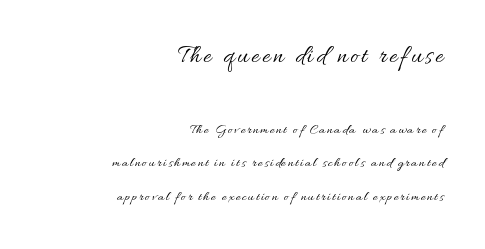
The image shows 25 px text type; set right-aligned, loose line spacing (2.37x), not underlined; the first (top) block is 1.79x larger.
